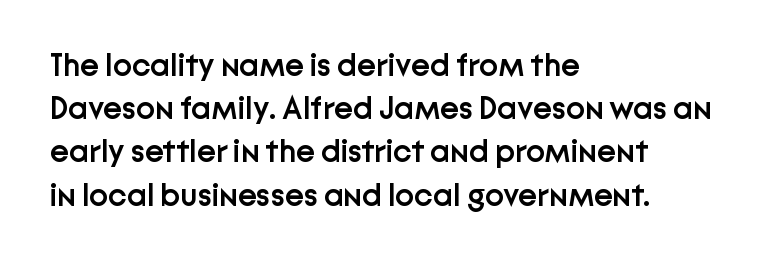
Q: Is the text bold? A: Semi-bold.
Q: Is the text italic (slanted)? A: No, it is upright.
Q: Is the typeface a serif or a sans-serif typeface? A: Sans-serif.
Q: Is the text underlined? A: No.
Q: How is the paragraph aligned? A: Left-aligned.
Q: Is the spacing between letters normal or unusually wide? A: Normal.
Q: Is the spacing between lines tight, normal or loose? A: Normal.
Q: Width (condensed, normal, or wide)? A: Normal.
Q: Stroke contrast? A: Low.
Q: x-height? A: Medium.
Q: Monospaced? A: No.
